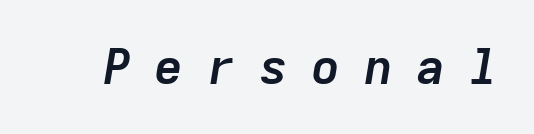
The image shows 49 px semibold type, italic (leaning right), monospaced; set unusually wide letter spacing (+0.47 em), not underlined; low stroke contrast and a medium x-height.
